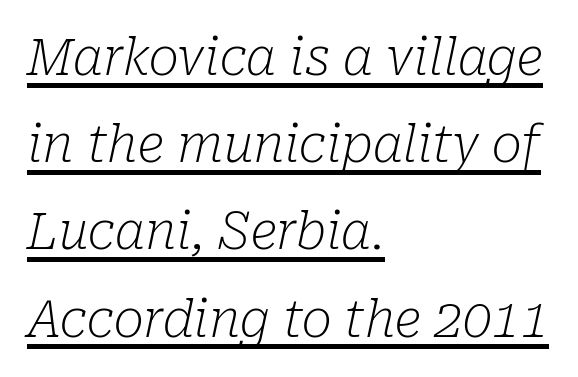
The image shows 51 px light serif type, italic (leaning right); set left-aligned, line spacing 1.71x, normal letter spacing, underlined; low stroke contrast and a medium x-height.
